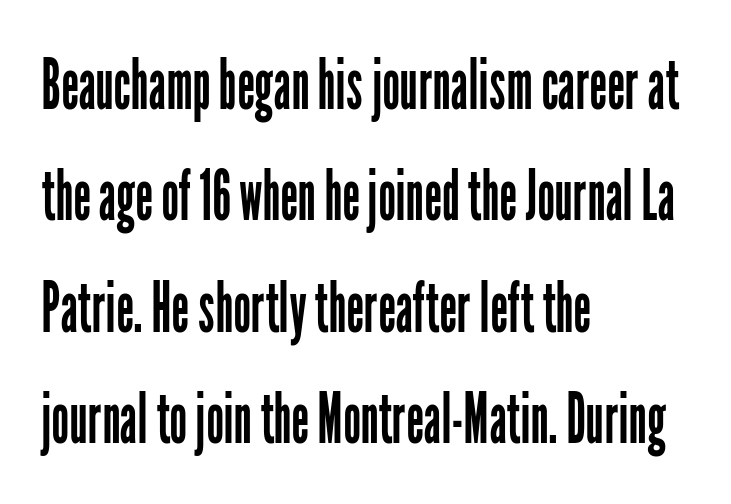
Caption: multi-line text, flush left, ragged right. No extra ink here — the face is not bold. This sample uses plain, unmodified letter spacing. Examine the stroke ends and you'll find no serifs.
